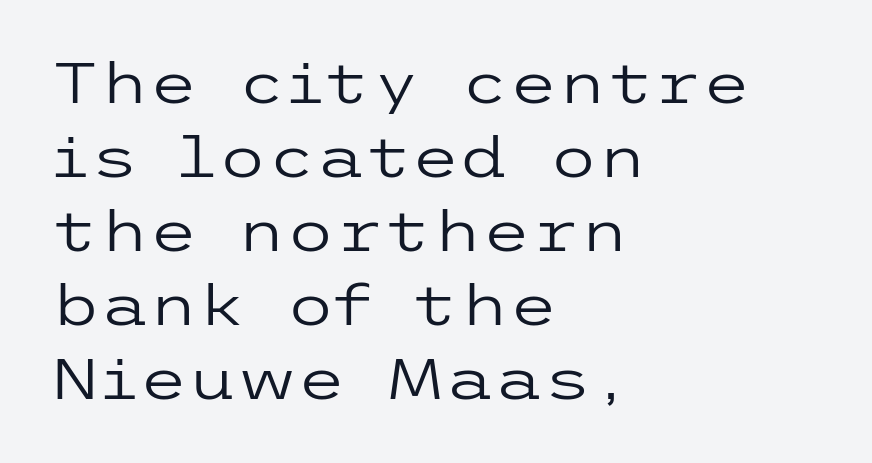
The image shows 56 px regular-weight, wide sans-serif type, upright; set left-aligned, normal line spacing (1.32x), normal letter spacing, not underlined; low stroke contrast and a medium x-height.
